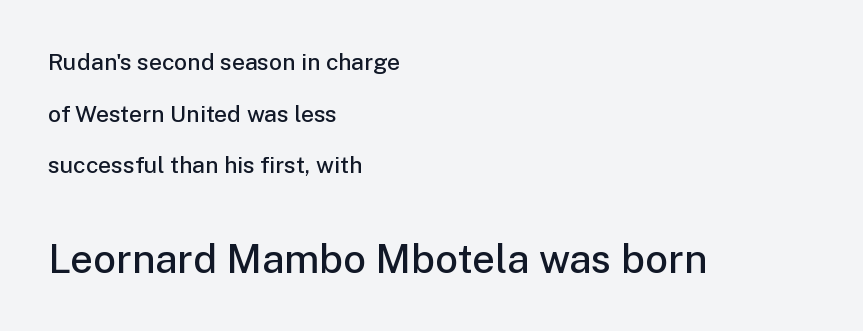
Q: Is the text bold? A: Semi-bold.
Q: Is the text italic (slanted)? A: No, it is upright.
Q: Is the typeface a serif or a sans-serif typeface? A: Sans-serif.
Q: Is the text underlined? A: No.
Q: How is the paragraph aligned? A: Left-aligned.
Q: Is the spacing between letters normal or unusually wide? A: Normal.
Q: Is the spacing between lines tight, normal or loose? A: Loose.
Q: Which block of text is set in a larger size, the first (top) or the second (bottom)? A: The second (bottom) one.
Q: Width (condensed, normal, or wide)? A: Normal.
Q: Stroke contrast? A: Low.
Q: x-height? A: Medium.
Q: Monospaced? A: No.
